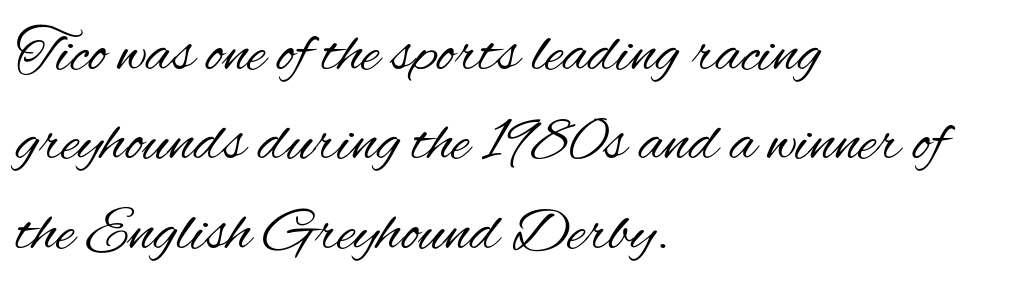
{"serif": "no", "bold": "no", "weight": "regular", "width": "condensed", "stroke_contrast": "medium", "x_height": "small", "monospaced": "no", "underline": "no", "align": "left", "line_spacing": "normal", "line_spacing_ratio": 1.44, "letter_spacing": "normal", "letter_spacing_em": 0.0, "glyph_px": 62}
